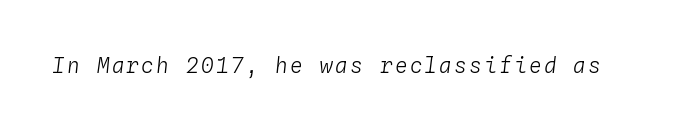
Q: Is the text bold? A: No.
Q: Is the text italic (slanted)? A: Yes, it leans right by about 4 degrees.
Q: Is the text underlined? A: No.
